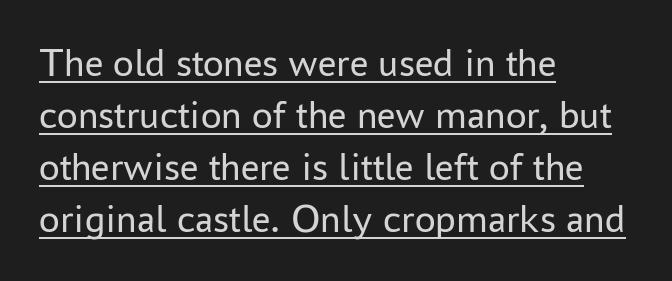
The image shows 41 px regular-weight sans-serif type, upright; set left-aligned, normal line spacing (1.27x), normal letter spacing, underlined; low stroke contrast and a medium x-height.
